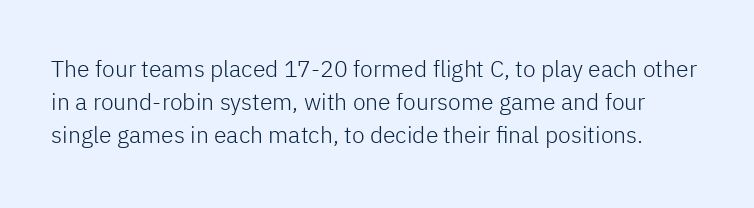
Q: Is the text bold? A: No.
Q: Is the text italic (slanted)? A: No, it is upright.
Q: Is the text underlined? A: No.
Q: Is the spacing between letters normal or unusually wide? A: Normal.
Q: Is the spacing between lines tight, normal or loose? A: Normal.
